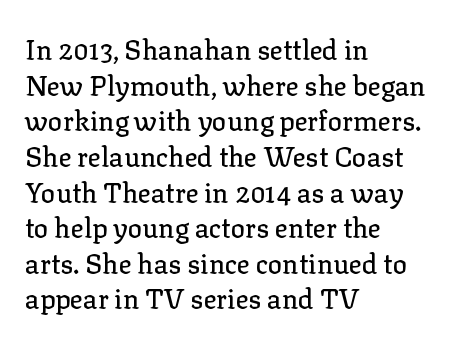
Line spacing here is normal. In terms of posture, this sample is upright. A bare baseline throughout the passage. Does the copy run flush right? No — it runs flush left. You could call the tracking neutral — neither tight nor loose.
